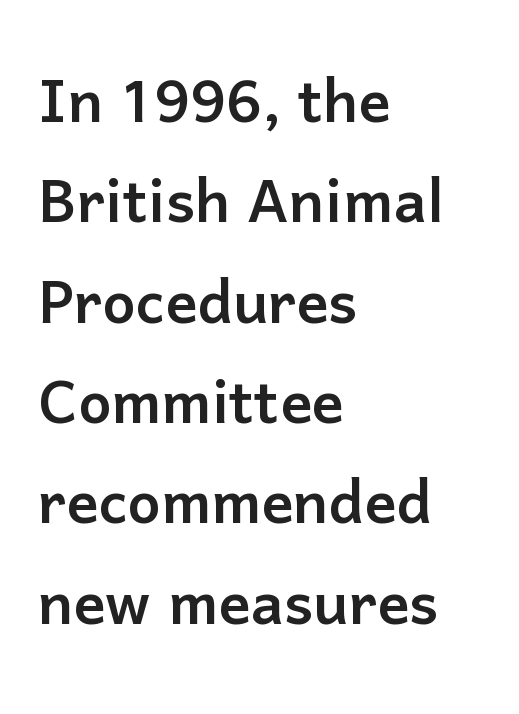
{"serif": "no", "italic": "no", "width": "normal", "stroke_contrast": "low", "x_height": "medium", "monospaced": "no", "underline": "no", "align": "left", "line_spacing": "normal", "line_spacing_ratio": 1.27, "letter_spacing": "normal", "letter_spacing_em": 0.0, "glyph_px": 79}
